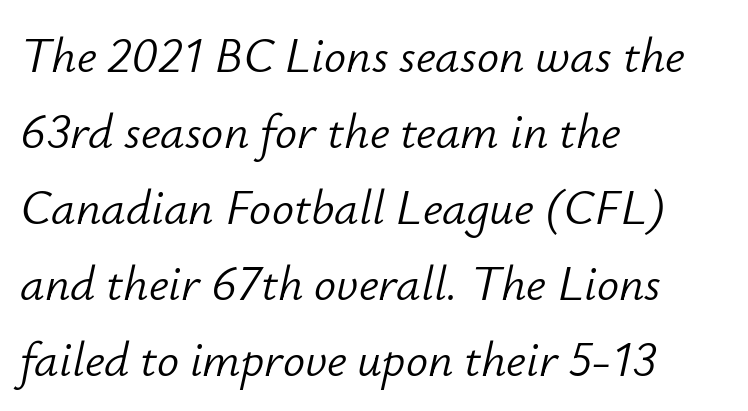
{"italic": "yes", "lean": "right", "slant_degrees": 12, "bold": "no", "weight": "light", "width": "normal", "stroke_contrast": "low", "x_height": "small", "monospaced": "no", "underline": "no", "align": "left", "line_spacing": "normal", "line_spacing_ratio": 1.55, "letter_spacing": "normal", "letter_spacing_em": 0.0, "glyph_px": 49}
